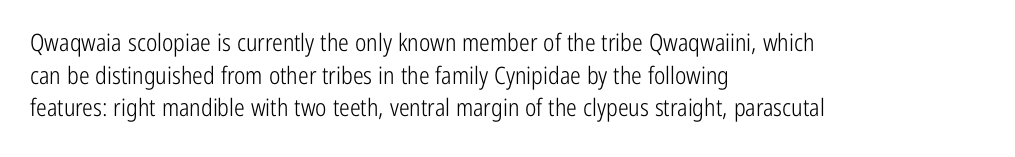
The image shows 24 px text type, upright; set left-aligned, normal line spacing (1.36x), normal letter spacing, not underlined.
